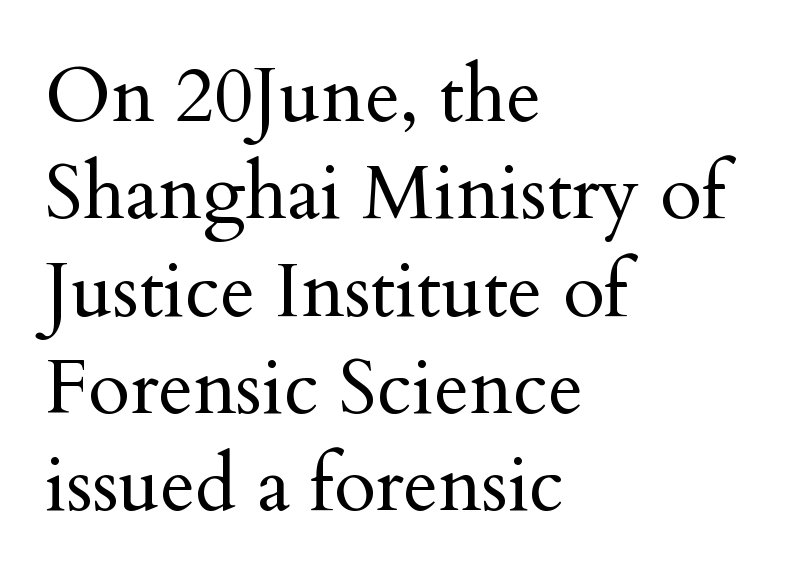
The image shows 76 px regular-weight serif type, upright; set left-aligned, normal line spacing (1.28x), normal letter spacing, not underlined; medium stroke contrast and a small x-height.
